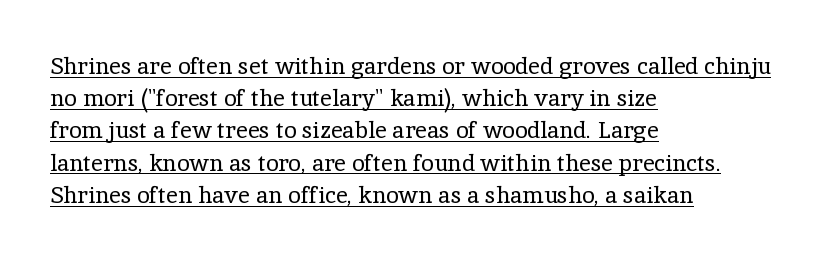
Q: Is the text bold? A: No.
Q: Is the text italic (slanted)? A: No, it is upright.
Q: Is the text underlined? A: Yes.
Q: How is the paragraph aligned? A: Left-aligned.
Q: Is the spacing between letters normal or unusually wide? A: Normal.
Q: Is the spacing between lines tight, normal or loose? A: Normal.
